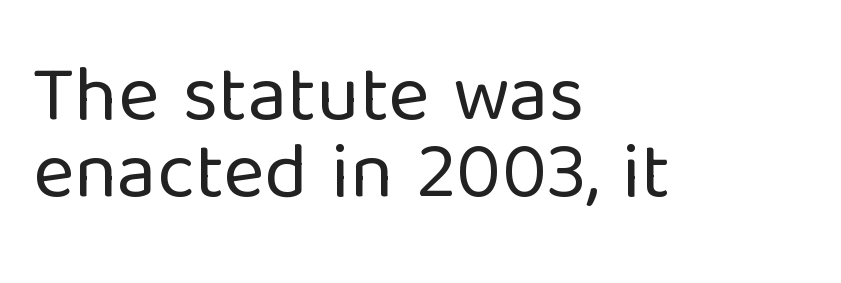
{"serif": "no", "italic": "no", "bold": "no", "weight": "regular", "width": "normal", "stroke_contrast": "low", "x_height": "medium", "monospaced": "no", "underline": "no", "align": "left", "line_spacing": "tight", "line_spacing_ratio": 0.97, "letter_spacing": "normal", "letter_spacing_em": 0.0, "glyph_px": 79}
